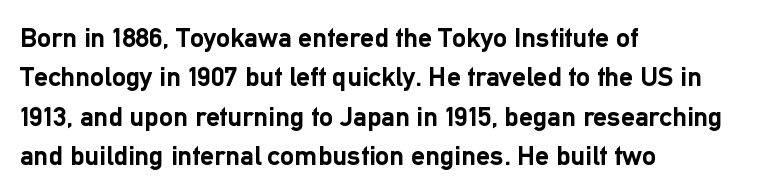
The image shows 28 px semibold sans-serif type, upright; set left-aligned, normal line spacing (1.41x), normal letter spacing, not underlined; low stroke contrast and a medium x-height.
